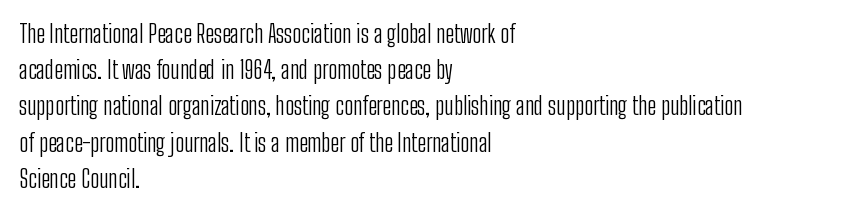
{"italic": "no", "bold": "no", "underline": "no", "align": "left", "line_spacing": "normal", "line_spacing_ratio": 1.51, "letter_spacing": "normal", "letter_spacing_em": 0.0, "glyph_px": 24}
